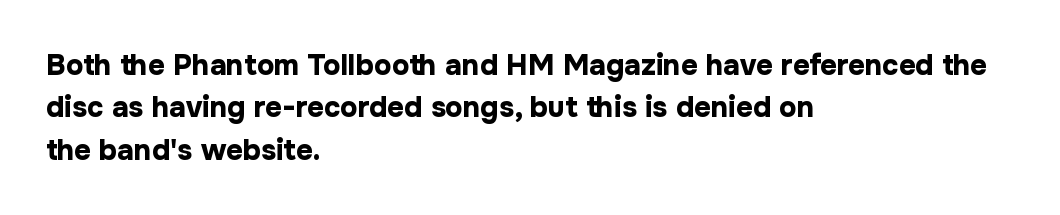
{"serif": "no", "italic": "no", "bold": "yes", "weight": "bold", "width": "normal", "stroke_contrast": "low", "x_height": "medium", "monospaced": "no", "underline": "no", "align": "left", "line_spacing": "normal", "line_spacing_ratio": 1.46, "letter_spacing": "normal", "letter_spacing_em": 0.0, "glyph_px": 29}
